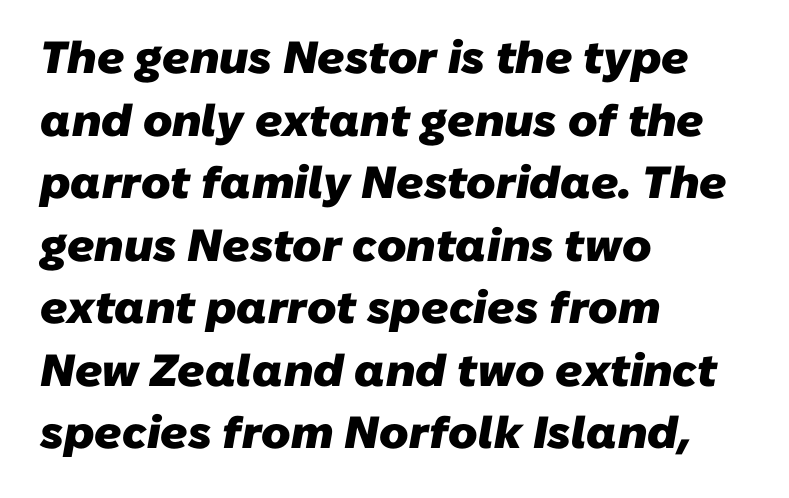
The image shows 45 px heavy sans-serif type; set left-aligned, normal line spacing (1.39x), normal letter spacing, not underlined; low stroke contrast and a medium x-height.
